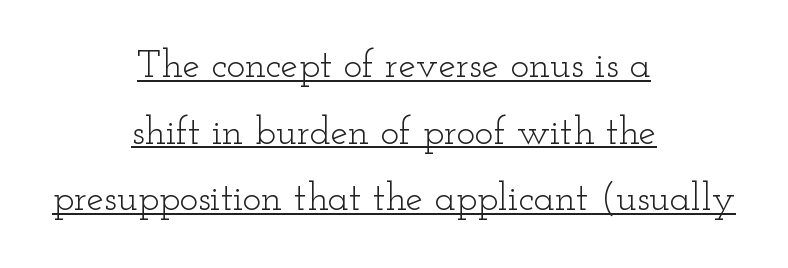
Each letter keeps its own natural width here, so spacing adapts to shape. This sample uses an upright cut, with every glyph sitting square on the baseline. In CSS terms this would be text-align: center. The weight tops out at a normal text grade.
